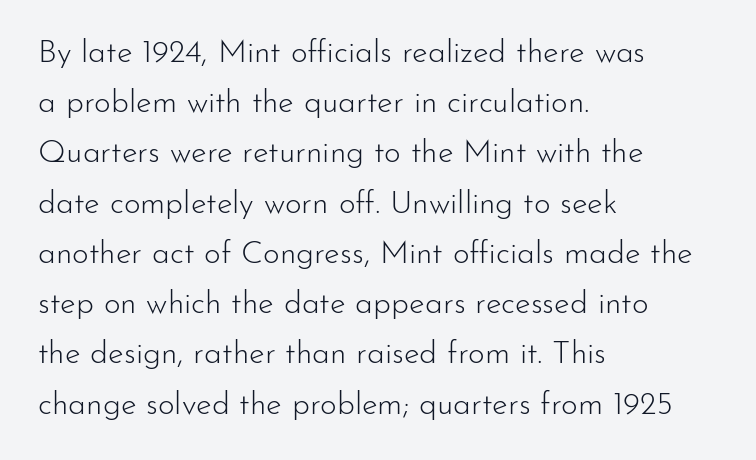
{"serif": "no", "italic": "no", "bold": "no", "weight": "light", "width": "normal", "stroke_contrast": "low", "x_height": "small", "monospaced": "no", "underline": "no", "align": "left", "line_spacing": "normal", "line_spacing_ratio": 1.57, "letter_spacing": "normal", "letter_spacing_em": 0.0, "glyph_px": 32}
